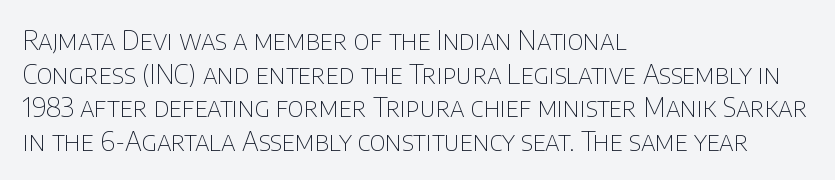
{"italic": "no", "bold": "no", "underline": "no", "align": "left", "line_spacing": "normal", "line_spacing_ratio": 1.29, "letter_spacing": "normal", "letter_spacing_em": 0.0, "glyph_px": 26}
